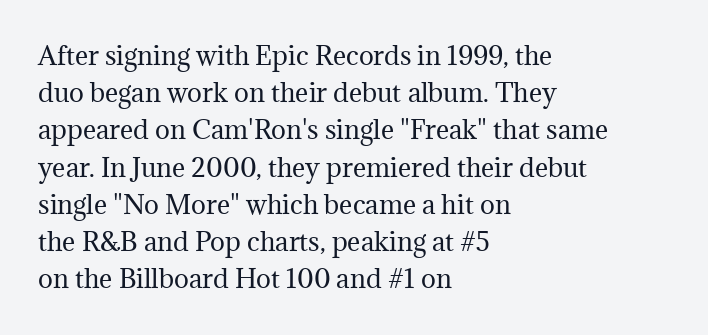
Q: Is the text bold? A: No.
Q: Is the text italic (slanted)? A: No, it is upright.
Q: Is the text underlined? A: No.
Q: How is the paragraph aligned? A: Left-aligned.
Q: Is the spacing between letters normal or unusually wide? A: Normal.
Q: Is the spacing between lines tight, normal or loose? A: Normal.
